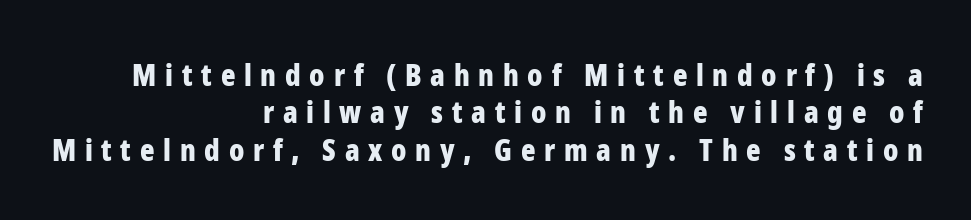
{"serif": "no", "italic": "no", "bold": "yes", "weight": "bold", "width": "condensed", "stroke_contrast": "low", "x_height": "medium", "monospaced": "no", "underline": "no", "align": "right", "line_spacing": "normal", "line_spacing_ratio": 1.25, "letter_spacing": "wide", "letter_spacing_em": 0.29, "glyph_px": 30}
